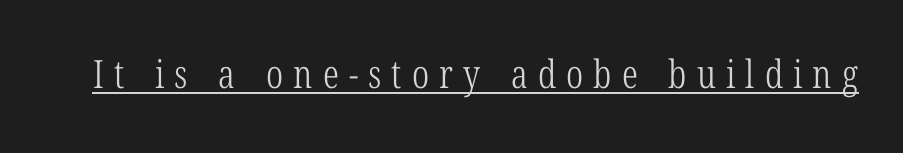
Q: Is the text bold? A: No.
Q: Is the text italic (slanted)? A: No, it is upright.
Q: Is the typeface a serif or a sans-serif typeface? A: Serif.
Q: Is the text underlined? A: Yes.
Q: Is the spacing between letters normal or unusually wide? A: Unusually wide.
Q: Width (condensed, normal, or wide)? A: Condensed.
Q: Stroke contrast? A: Low.
Q: x-height? A: Medium.
Q: Monospaced? A: No.
